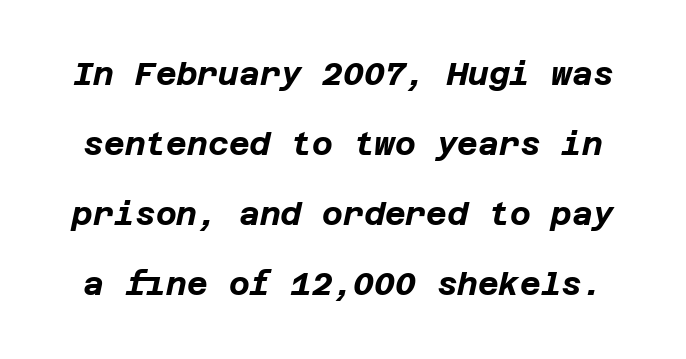
Q: Is the text bold? A: Yes.
Q: Is the text italic (slanted)? A: Yes, it leans right by about 12 degrees.
Q: Is the text underlined? A: No.
Q: Is the spacing between letters normal or unusually wide? A: Normal.
Q: Is the spacing between lines tight, normal or loose? A: Loose.
Q: Width (condensed, normal, or wide)? A: Normal.
Q: Stroke contrast? A: Low.
Q: x-height? A: Large.
